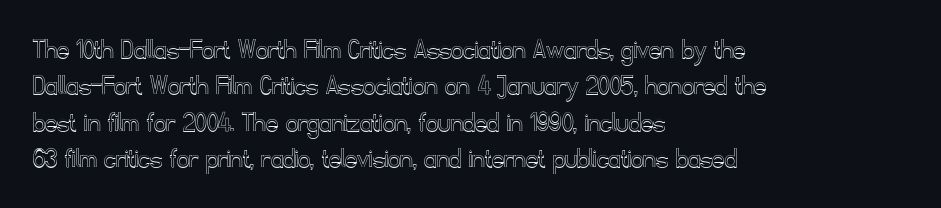
{"italic": "no", "width": "normal", "x_height": "small", "monospaced": "no", "underline": "no", "align": "left", "line_spacing_ratio": 1.21, "letter_spacing": "normal", "letter_spacing_em": 0.0, "glyph_px": 30}
